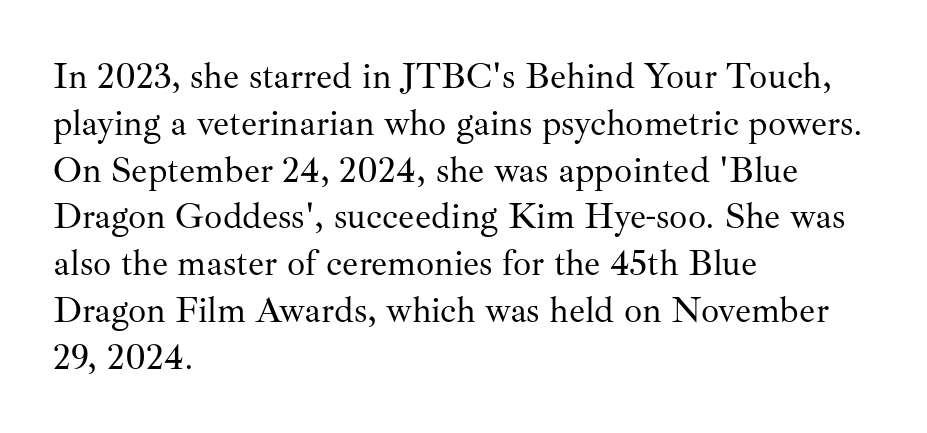
Q: Is the text bold? A: No.
Q: Is the text italic (slanted)? A: No, it is upright.
Q: Is the typeface a serif or a sans-serif typeface? A: Serif.
Q: Is the text underlined? A: No.
Q: How is the paragraph aligned? A: Left-aligned.
Q: Is the spacing between letters normal or unusually wide? A: Normal.
Q: Is the spacing between lines tight, normal or loose? A: Normal.
Q: Width (condensed, normal, or wide)? A: Normal.
Q: Stroke contrast? A: Medium.
Q: x-height? A: Small.
Q: Monospaced? A: No.
